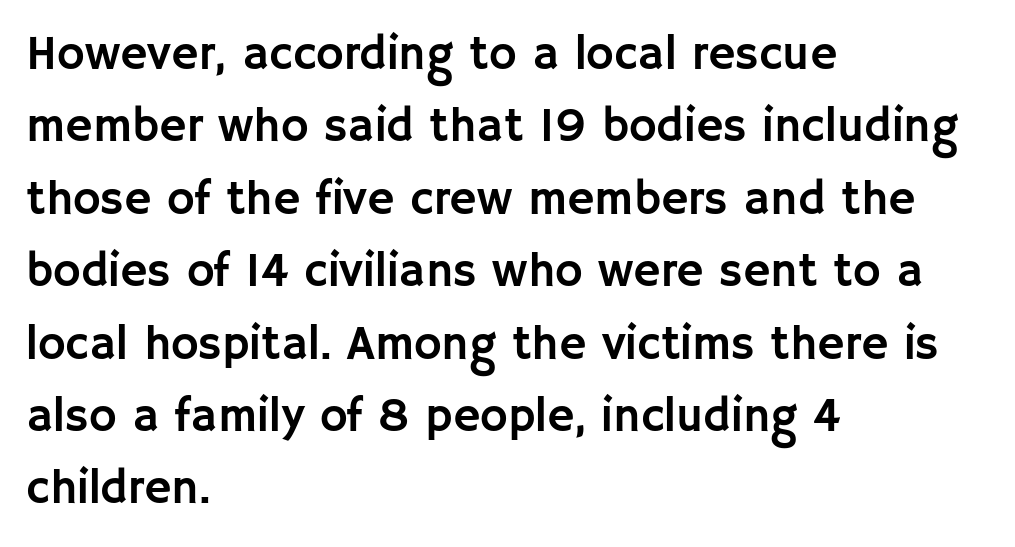
Q: Is the text italic (slanted)? A: No, it is upright.
Q: Is the typeface a serif or a sans-serif typeface? A: Sans-serif.
Q: Is the text underlined? A: No.
Q: How is the paragraph aligned? A: Left-aligned.
Q: Is the spacing between letters normal or unusually wide? A: Normal.
Q: Is the spacing between lines tight, normal or loose? A: Normal.
Q: Width (condensed, normal, or wide)? A: Normal.
Q: Stroke contrast? A: Low.
Q: x-height? A: Large.
Q: Monospaced? A: No.
